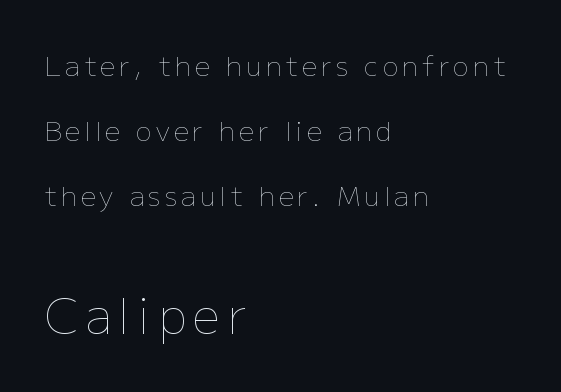
{"italic": "no", "bold": "no", "weight": "thin", "width": "normal", "stroke_contrast": "low", "x_height": "medium", "monospaced": "no", "underline": "no", "align": "left", "line_spacing": "loose", "line_spacing_ratio": 2.41, "larger_block": "second", "size_ratio": 1.78, "glyph_px": 48}
